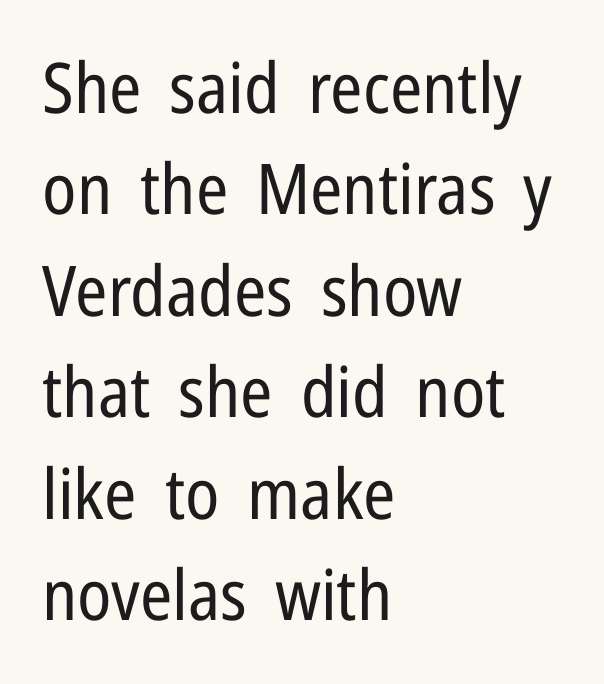
{"serif": "no", "italic": "no", "bold": "no", "weight": "regular", "width": "condensed", "stroke_contrast": "low", "x_height": "medium", "monospaced": "no", "underline": "no", "align": "left", "line_spacing": "normal", "line_spacing_ratio": 1.45, "letter_spacing": "normal", "letter_spacing_em": 0.0, "glyph_px": 70}
